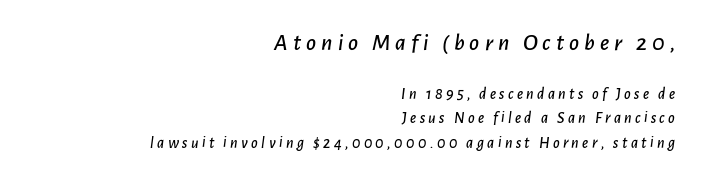
In terms of leading, this rendering sits right in the middle. The first block has been scaled up relative to the second. Someone cranked the tracking dial way up on this one. Quick note: underline off.
